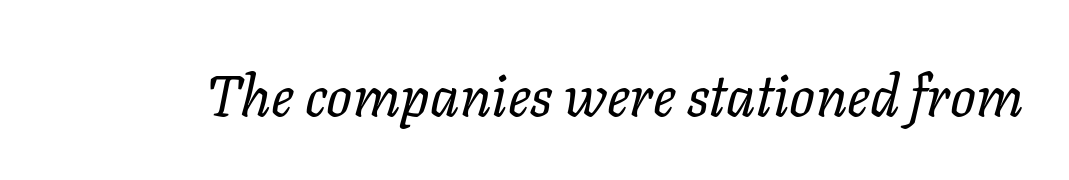
An italicized treatment has been applied to the whole sample. The rendering uses natural spacing where letterforms have individual widths. This is not heavy type; no bold has been used. Nobody touched the tracking dial on this one. Has an underline been added? It has not.
